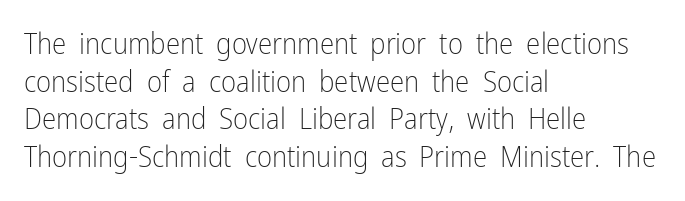
{"serif": "no", "italic": "no", "bold": "no", "weight": "light", "width": "condensed", "stroke_contrast": "low", "x_height": "medium", "monospaced": "no", "underline": "no", "align": "left", "line_spacing": "normal", "line_spacing_ratio": 1.3, "letter_spacing": "normal", "letter_spacing_em": 0.0, "glyph_px": 29}
